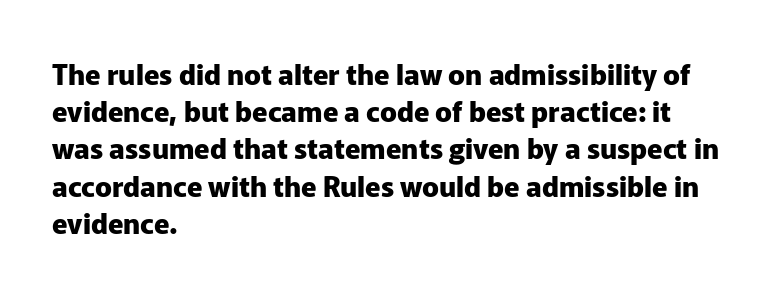
{"serif": "no", "italic": "no", "bold": "yes", "weight": "heavy", "width": "normal", "stroke_contrast": "low", "x_height": "medium", "monospaced": "no", "underline": "no", "align": "left", "line_spacing": "normal", "line_spacing_ratio": 1.33, "letter_spacing": "normal", "letter_spacing_em": 0.0, "glyph_px": 28}
